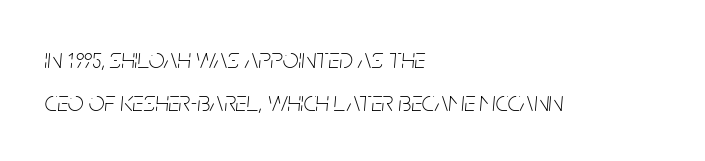
One-word summary of the alignment: left. No letter is thick-stroked: the sample isn't bold. In terms of leading, this rendering sits right in the middle. This rendering features lettering with no underline. Here the designer chose a conventional face with non-uniform glyph widths.
